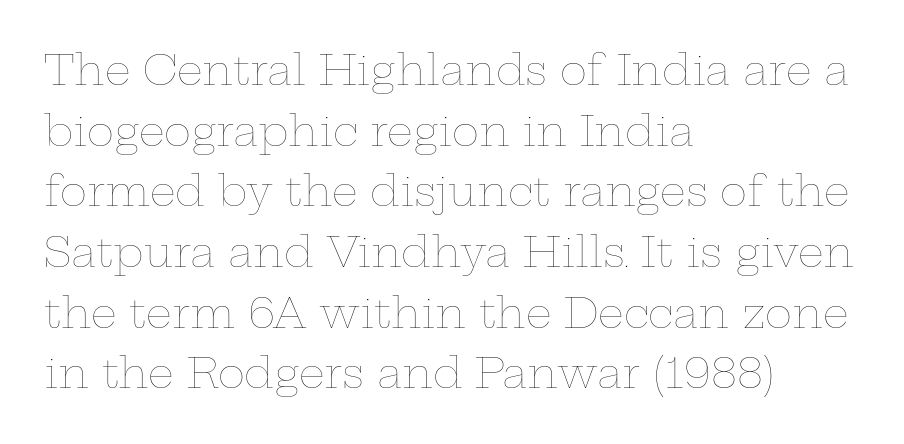
{"italic": "no", "bold": "no", "weight": "thin", "width": "wide", "stroke_contrast": "low", "x_height": "medium", "monospaced": "no", "underline": "no", "align": "left", "line_spacing": "normal", "line_spacing_ratio": 1.48, "letter_spacing": "normal", "letter_spacing_em": 0.0, "glyph_px": 41}
